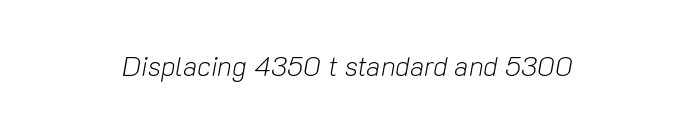
The image shows 27 px text type, italic (leaning right); set normal letter spacing, not underlined.
